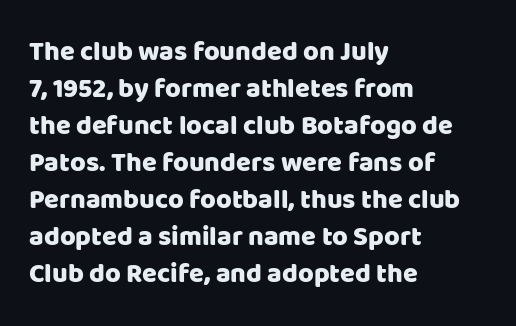
A typesetter would call this zero additional tracking. Notice how descenders clear the ascenders below comfortably — that's standard leading. Ordinary non-slanted type is in use. Letters rest on an invisible, unmarked baseline.
